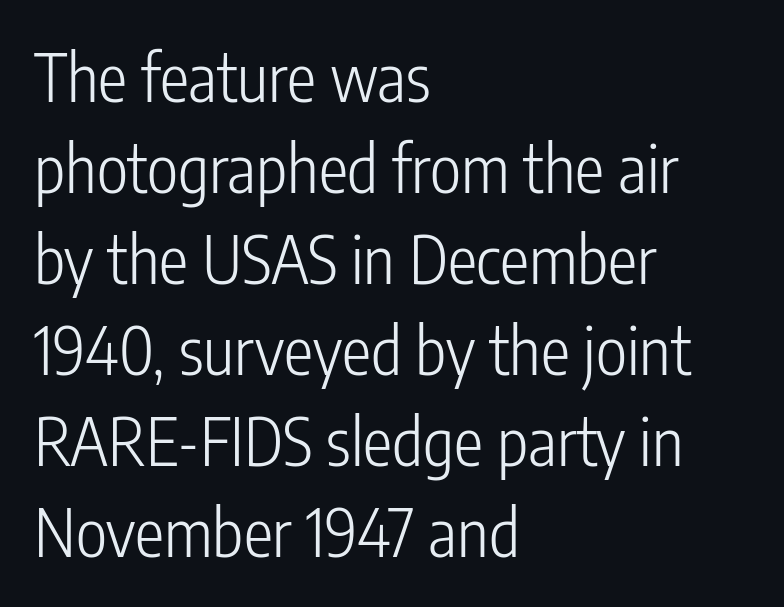
{"serif": "no", "italic": "no", "bold": "no", "weight": "light", "width": "condensed", "stroke_contrast": "low", "x_height": "medium", "monospaced": "no", "underline": "no", "align": "left", "line_spacing": "normal", "line_spacing_ratio": 1.38, "letter_spacing": "normal", "letter_spacing_em": 0.0, "glyph_px": 66}
